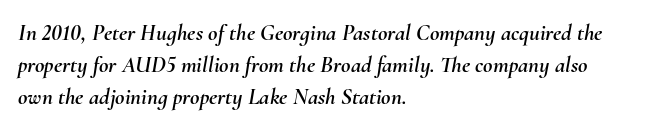
Italic? Definitely — the glyphs are oblique. Is the block centered? No — it sits flush against the left margin. Leading matches the norm, producing a regular column. Check under the words: just untouched page.
